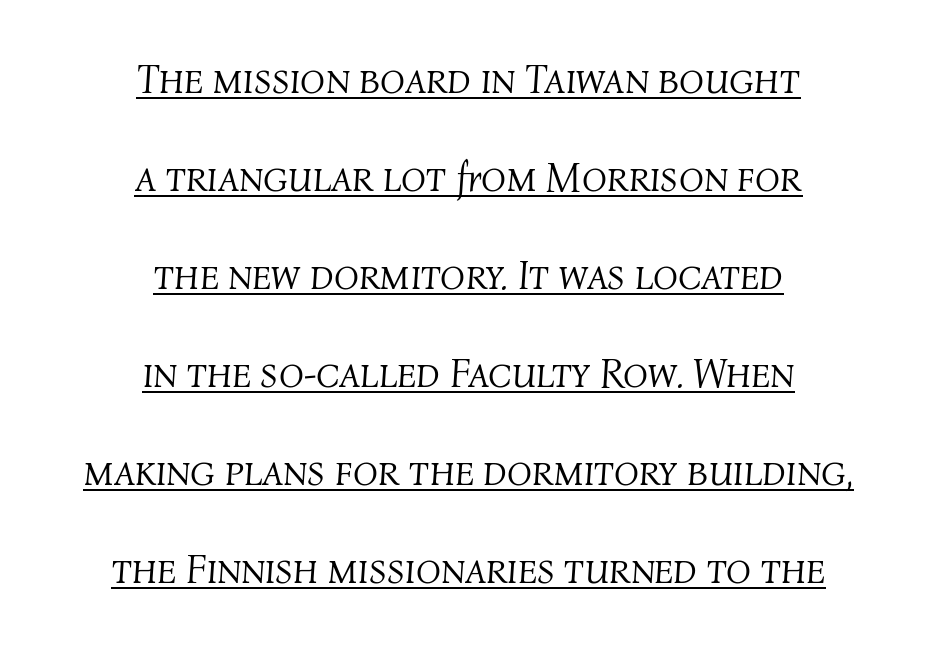
Q: Is the text bold? A: No.
Q: Is the text italic (slanted)? A: Yes, it leans right by about 4 degrees.
Q: Is the text underlined? A: Yes.
Q: How is the paragraph aligned? A: Centered.
Q: Is the spacing between letters normal or unusually wide? A: Normal.
Q: Is the spacing between lines tight, normal or loose? A: Loose.
Q: Width (condensed, normal, or wide)? A: Normal.
Q: Stroke contrast? A: Medium.
Q: x-height? A: Medium.
Q: Monospaced? A: No.
